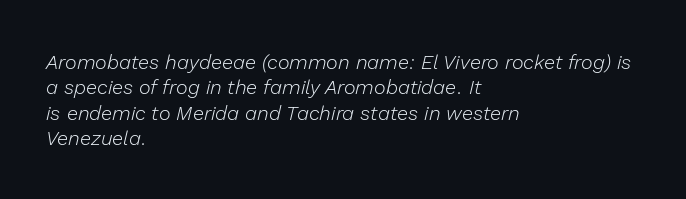
The image shows 20 px text type, italic (leaning right); set left-aligned, normal line spacing (1.27x), normal letter spacing, not underlined.
